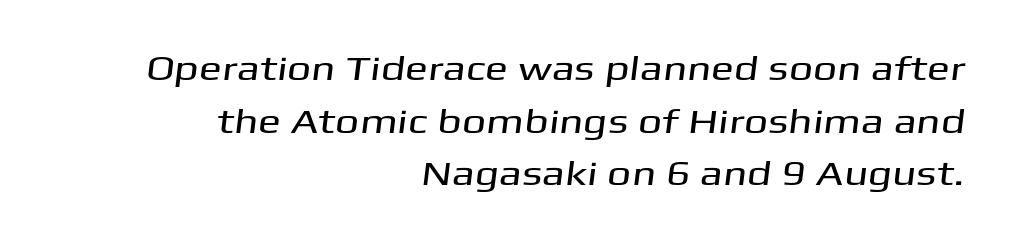
The image shows 34 px wide sans-serif type; set right-aligned, normal line spacing (1.55x), normal letter spacing, not underlined; medium stroke contrast and a medium x-height.
